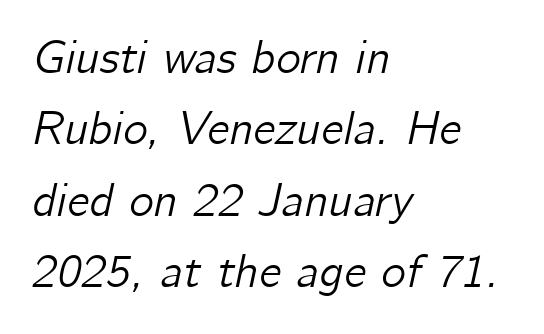
The image shows 47 px text type, italic (leaning right); set left-aligned, normal line spacing (1.52x), normal letter spacing, not underlined; low stroke contrast and a medium x-height.
